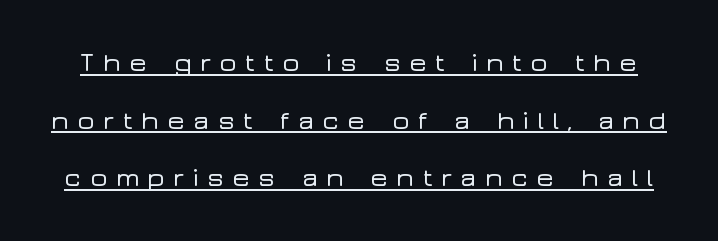
Italic? Not at all — the glyphs are vertical. The specimen includes a rule beneath the text block's lines. Honestly, the letter spacing is so wide it's the main thing you notice. Widely set lines give the paragraph a tall, airy silhouette.
